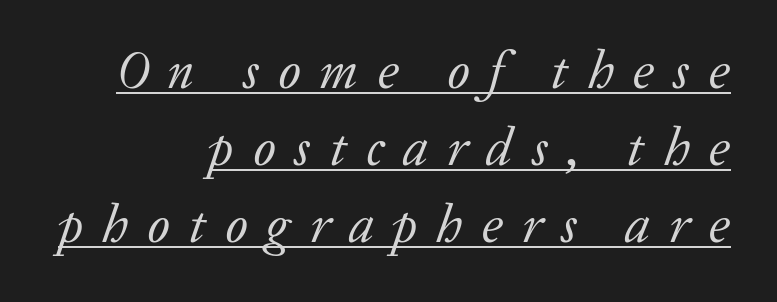
Does the leading feel generous? No, just average. Underlining? Definitely there. Examine the stroke ends and you'll spot serifs. Inter-character spacing is expanded well beyond the font's built-in metrics. Layout note: lines flush right. It's the slanting kind of type.
